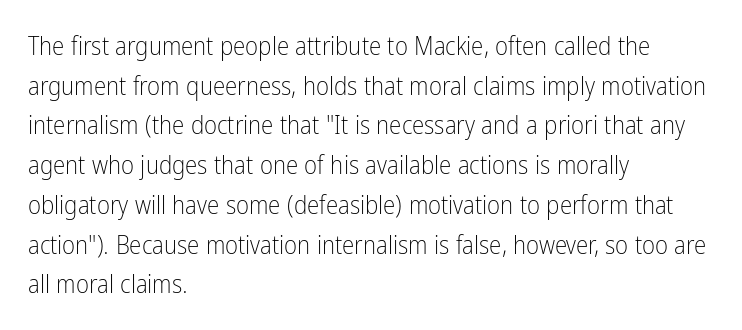
{"italic": "no", "bold": "no", "underline": "no", "align": "left", "line_spacing": "normal", "line_spacing_ratio": 1.59, "letter_spacing": "normal", "letter_spacing_em": 0.0, "glyph_px": 25}
